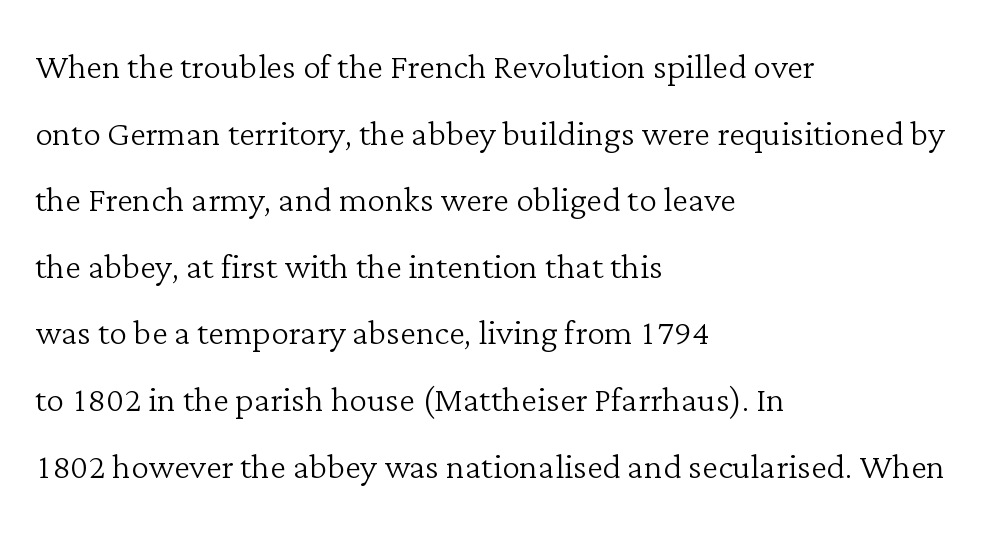
Q: Is the text bold? A: No.
Q: Is the text italic (slanted)? A: No, it is upright.
Q: Is the typeface a serif or a sans-serif typeface? A: Serif.
Q: Is the text underlined? A: No.
Q: How is the paragraph aligned? A: Left-aligned.
Q: Is the spacing between letters normal or unusually wide? A: Normal.
Q: Is the spacing between lines tight, normal or loose? A: Normal.
Q: Width (condensed, normal, or wide)? A: Normal.
Q: Stroke contrast? A: Low.
Q: x-height? A: Medium.
Q: Monospaced? A: No.
